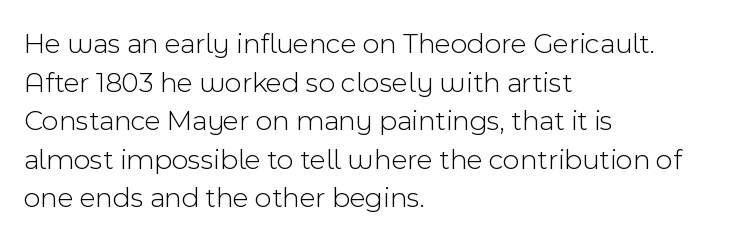
{"serif": "no", "italic": "no", "bold": "no", "weight": "light", "width": "normal", "x_height": "medium", "monospaced": "no", "underline": "no", "align": "left", "line_spacing": "normal", "line_spacing_ratio": 1.33, "letter_spacing": "normal", "letter_spacing_em": 0.0, "glyph_px": 29}
